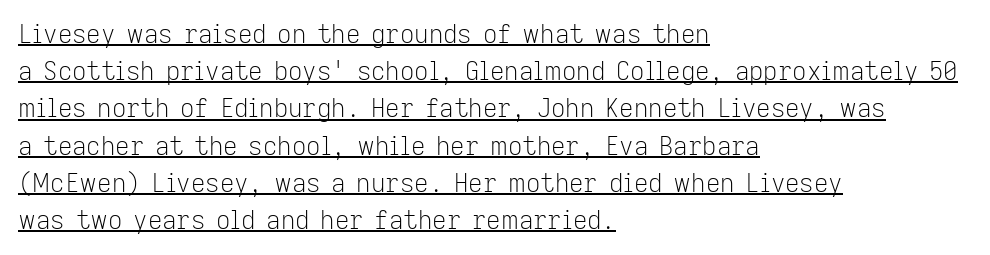
{"italic": "no", "bold": "no", "underline": "yes", "align": "left", "line_spacing": "normal", "line_spacing_ratio": 1.49, "letter_spacing": "normal", "letter_spacing_em": 0.0, "glyph_px": 25}
